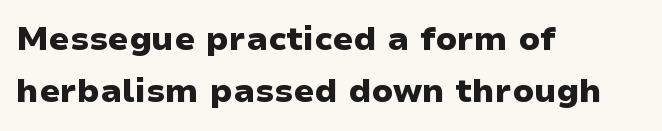
Compared with an ordinary text face, these strokes are far heavier — a full bold. Tall strokes in this sample are plumb rather than angled. What stands out about the letter spacing? Nothing — it is the standard amount. The foot of each line stays bare and open.
